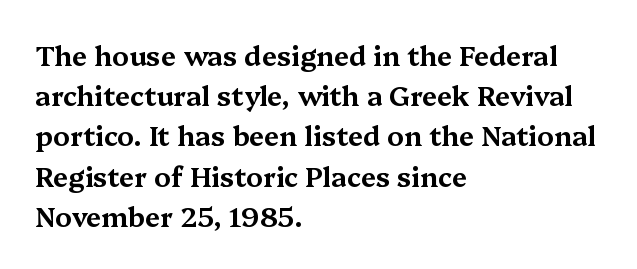
Q: Is the text italic (slanted)? A: No, it is upright.
Q: Is the text underlined? A: No.
Q: How is the paragraph aligned? A: Left-aligned.
Q: Is the spacing between letters normal or unusually wide? A: Normal.
Q: Is the spacing between lines tight, normal or loose? A: Normal.
